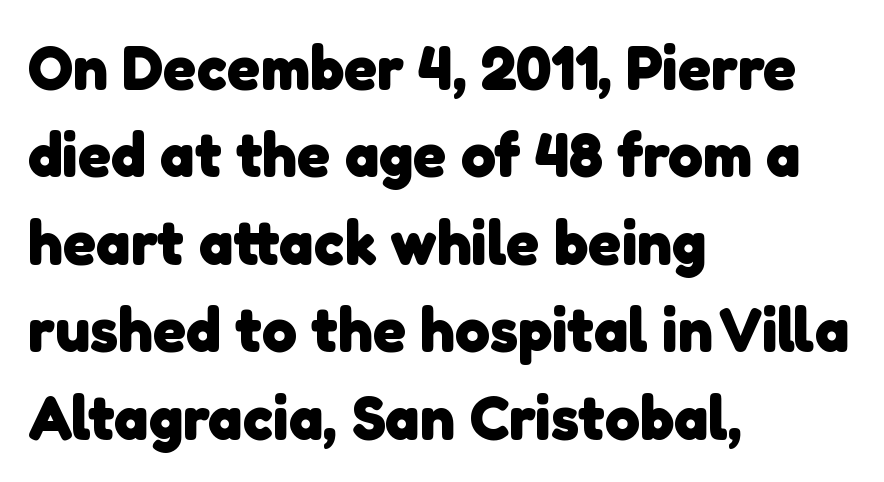
{"serif": "no", "bold": "yes", "weight": "heavy", "width": "normal", "stroke_contrast": "low", "x_height": "medium", "monospaced": "no", "underline": "no", "align": "left", "line_spacing": "normal", "line_spacing_ratio": 1.41, "letter_spacing": "normal", "letter_spacing_em": 0.0, "glyph_px": 62}
